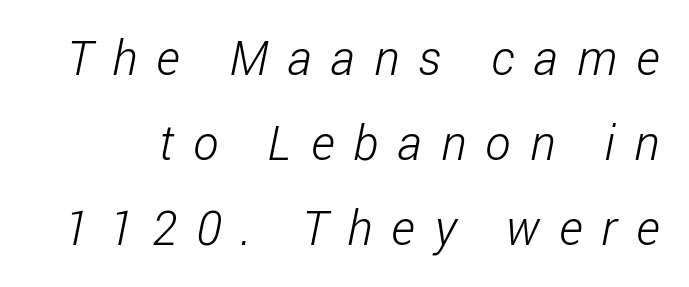
Q: Is the text bold? A: No.
Q: Is the typeface a serif or a sans-serif typeface? A: Sans-serif.
Q: Is the text underlined? A: No.
Q: Is the spacing between letters normal or unusually wide? A: Unusually wide.
Q: Width (condensed, normal, or wide)? A: Condensed.
Q: Stroke contrast? A: Low.
Q: x-height? A: Medium.
Q: Monospaced? A: No.
